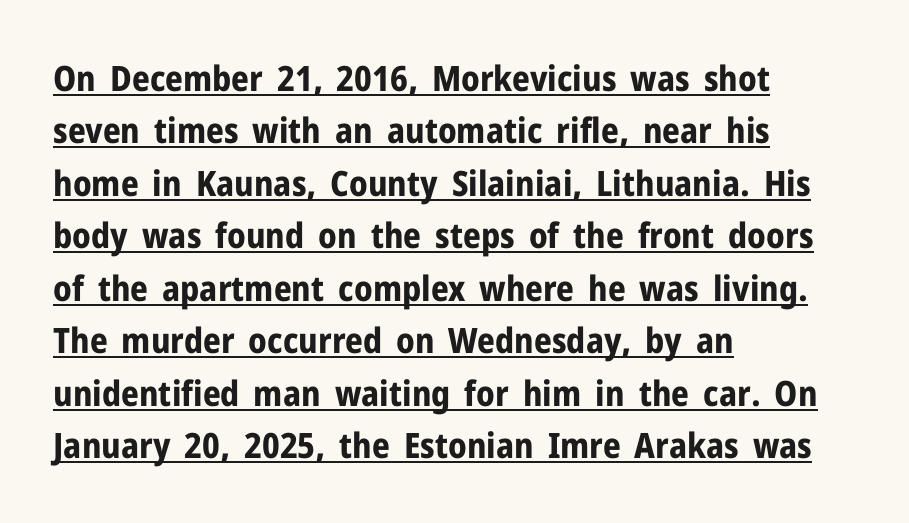
The image shows 35 px bold sans-serif type, upright; set left-aligned, normal line spacing (1.5x), normal letter spacing, underlined; low stroke contrast and a medium x-height.
